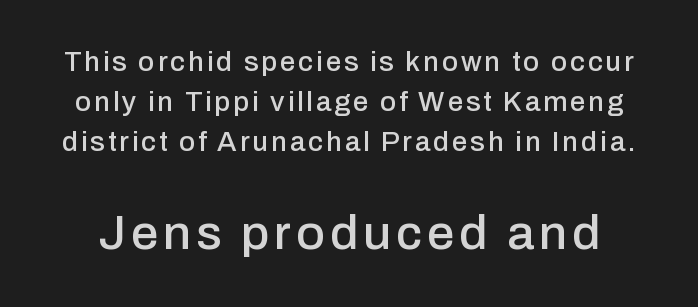
Does the leading feel generous? No, just average. Scale increases going downward across the two blocks. Varying glyph widths throughout — classic text-font behaviour. Posture: straight, roman, zero tilt.
